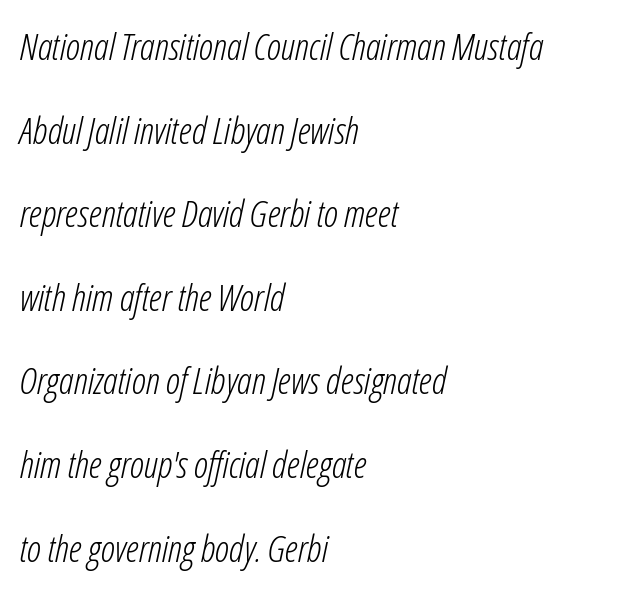
The image shows 37 px light, condensed type, italic (leaning right); set left-aligned, loose line spacing (2.26x), normal letter spacing, not underlined; low stroke contrast and a medium x-height.
